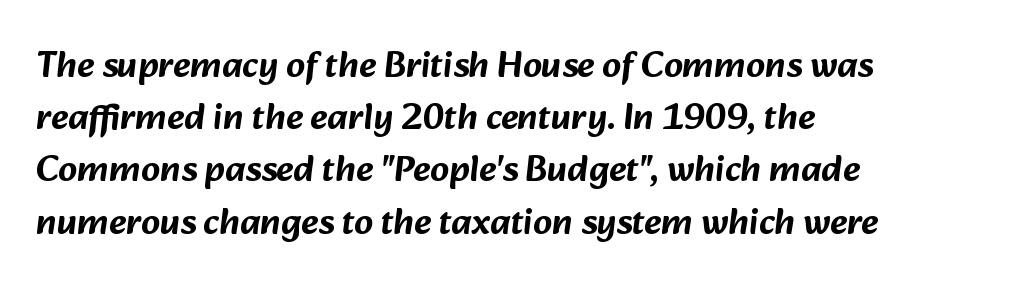
{"serif": "no", "width": "normal", "stroke_contrast": "low", "x_height": "medium", "monospaced": "no", "underline": "no", "align": "left", "line_spacing": "normal", "line_spacing_ratio": 1.41, "letter_spacing": "normal", "letter_spacing_em": 0.0, "glyph_px": 37}
